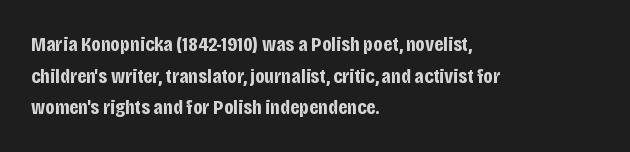
This is roman type, the default non-slanted kind. Observe the ordinary spacing: letters are neighbours, not strangers. The space between consecutive lines is moderate. Leftover space on each line is placed entirely after the last word. The string is rendered with underlining switched off. What weight is shown? A full bold with thick strokes.
